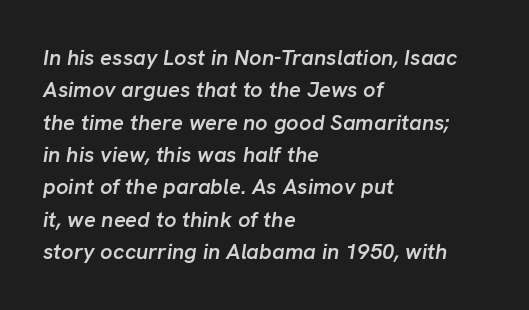
The image shows 22 px text type, italic (leaning right); set left-aligned, normal line spacing (1.47x), normal letter spacing, not underlined.
